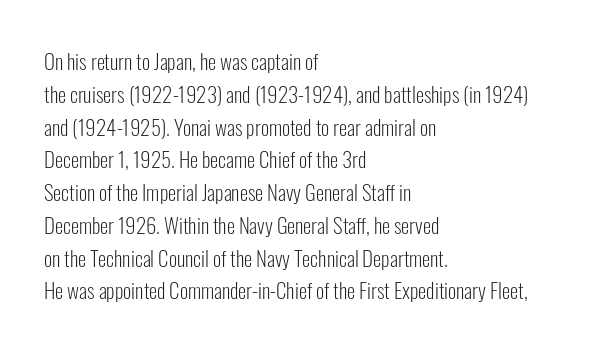
The image shows 21 px text type, upright; set left-aligned, normal line spacing (1.56x), normal letter spacing, not underlined.
